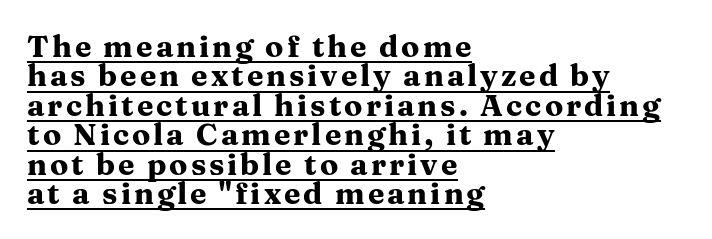
{"serif": "yes", "italic": "no", "bold": "yes", "weight": "heavy", "width": "wide", "stroke_contrast": "medium", "x_height": "medium", "monospaced": "no", "underline": "yes", "align": "left", "line_spacing": "tight", "line_spacing_ratio": 0.98, "glyph_px": 30}
